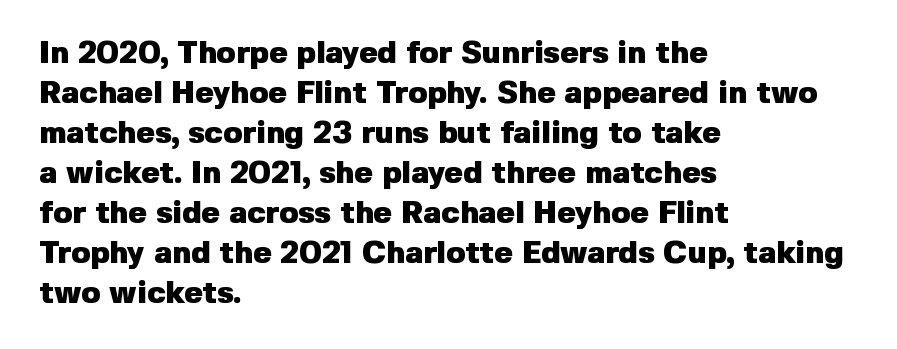
Are there feet on the stems? There aren't — it's a sans. Every row of glyphs begins at an identical x-position on the left. Nobody touched the tracking dial on this one. The letters are bold, with thick, heavy strokes.
